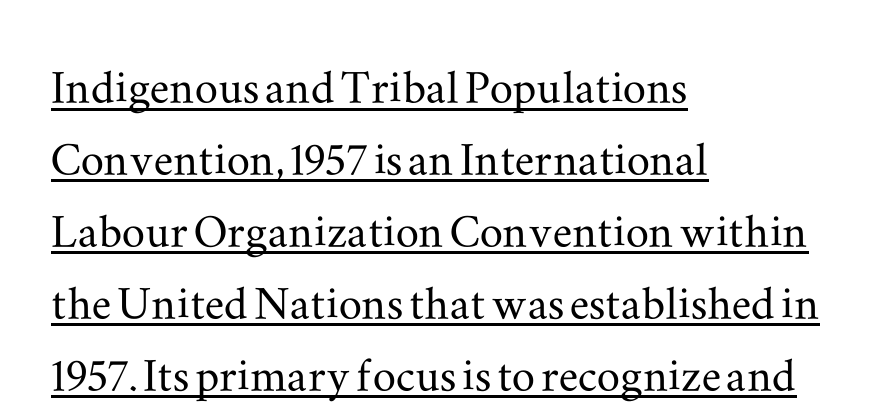
The image shows 58 px wide serif type, upright; set left-aligned, line spacing 1.24x, normal letter spacing, underlined; medium stroke contrast and a small x-height.
